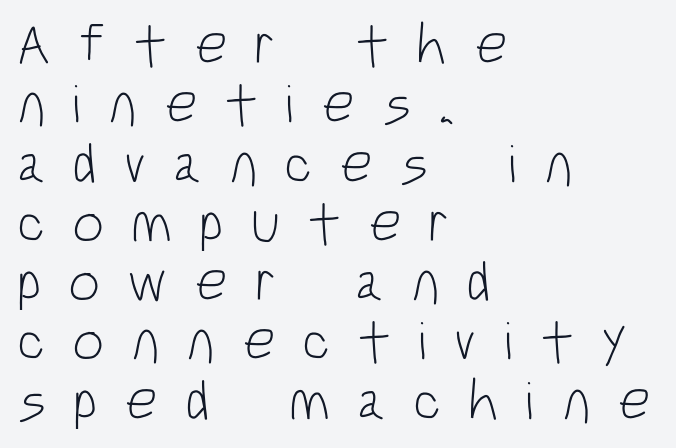
Does the leading feel generous? Not at all — it's pinched. A typesetter would call this heavily tracked-out type. Bold? No — there's no thickening of the strokes. Short and long lines alike share a common starting point at left. Does the type have serifs? No, each stem ends abruptly.
